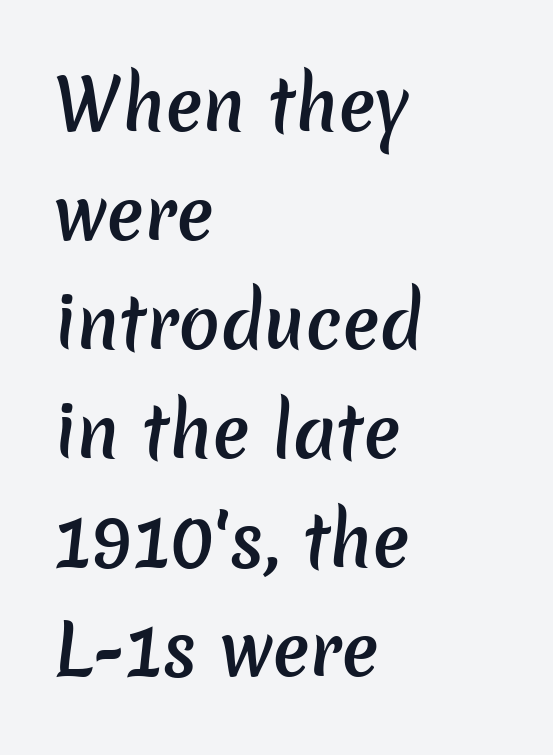
{"serif": "no", "bold": "semi", "weight": "semibold", "width": "normal", "stroke_contrast": "low", "x_height": "medium", "monospaced": "no", "underline": "no", "align": "left", "line_spacing": "normal", "line_spacing_ratio": 1.58, "letter_spacing": "normal", "letter_spacing_em": 0.0, "glyph_px": 69}
